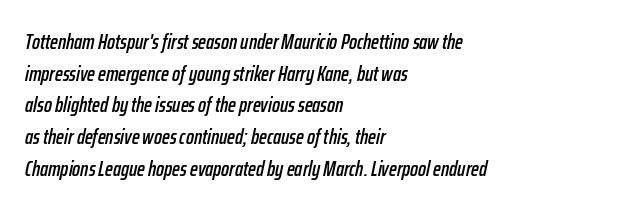
Q: Is the text italic (slanted)? A: Yes, it leans right by about 12 degrees.
Q: Is the text underlined? A: No.
Q: How is the paragraph aligned? A: Left-aligned.
Q: Is the spacing between letters normal or unusually wide? A: Normal.
Q: Is the spacing between lines tight, normal or loose? A: Normal.
